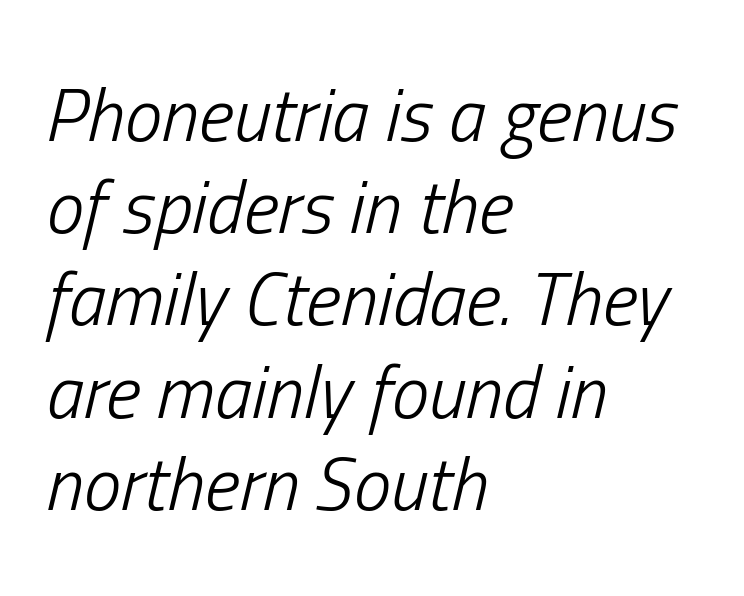
A typesetter would call this zero additional tracking. The letters advance in unequal steps, a hallmark of proportional type. Letters have the restrained weight of plain body copy at most. The lettering tilts uniformly, giving the passage an italic look. Each line starts at the same left margin while the right side varies.
